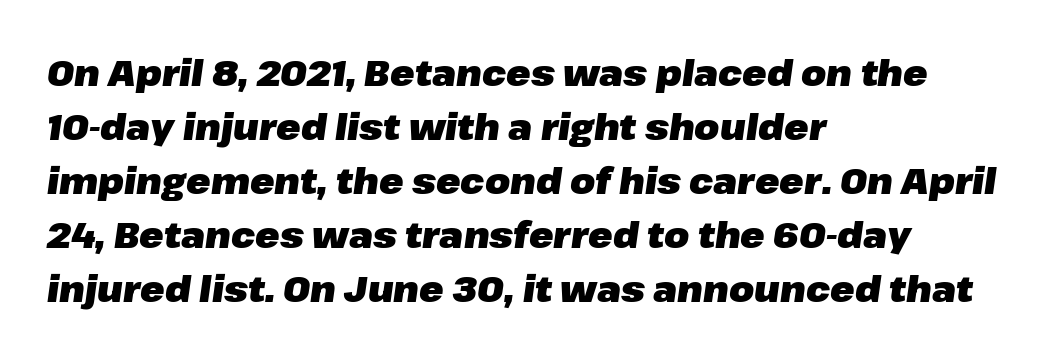
Q: Is the text bold? A: Yes.
Q: Is the text italic (slanted)? A: Yes, it leans right by about 8 degrees.
Q: Is the text underlined? A: No.
Q: How is the paragraph aligned? A: Left-aligned.
Q: Is the spacing between letters normal or unusually wide? A: Normal.
Q: Is the spacing between lines tight, normal or loose? A: Normal.
Q: Width (condensed, normal, or wide)? A: Normal.
Q: Stroke contrast? A: Low.
Q: x-height? A: Medium.
Q: Monospaced? A: No.
